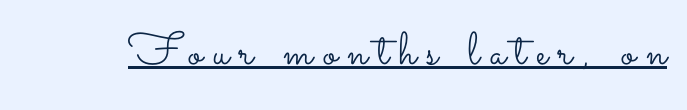
{"bold": "no", "weight": "light", "width": "wide", "stroke_contrast": "low", "x_height": "small", "monospaced": "no", "underline": "yes", "letter_spacing": "wide", "letter_spacing_em": 0.22, "glyph_px": 46}
